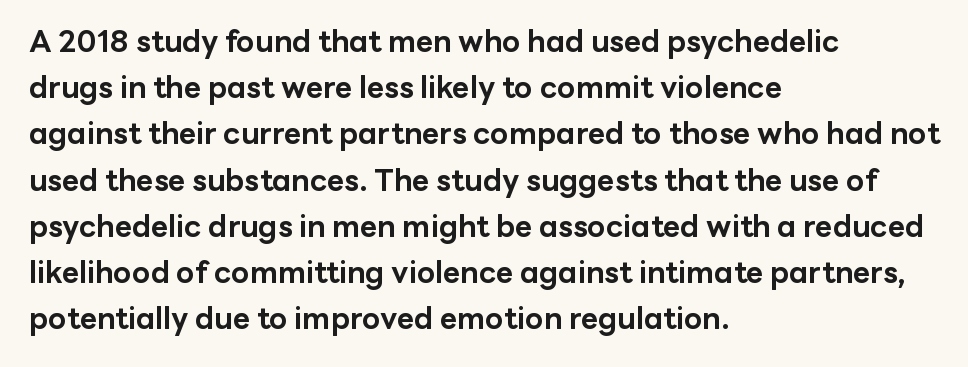
{"serif": "no", "italic": "no", "bold": "yes", "weight": "bold", "width": "normal", "stroke_contrast": "low", "x_height": "medium", "monospaced": "no", "underline": "no", "align": "left", "line_spacing": "normal", "line_spacing_ratio": 1.54, "letter_spacing": "normal", "letter_spacing_em": 0.0, "glyph_px": 30}
